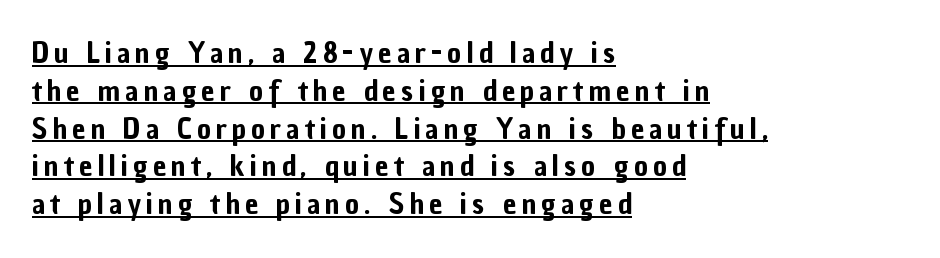
In terms of posture, this sample is upright. In terms of letterform style, serifs are entirely absent. Every word sits above its own underline. Spacing verdict: proportional, widths tailored to each character. Vertical spacing — default. The passage is arranged the way most books set body copy — flush left.
